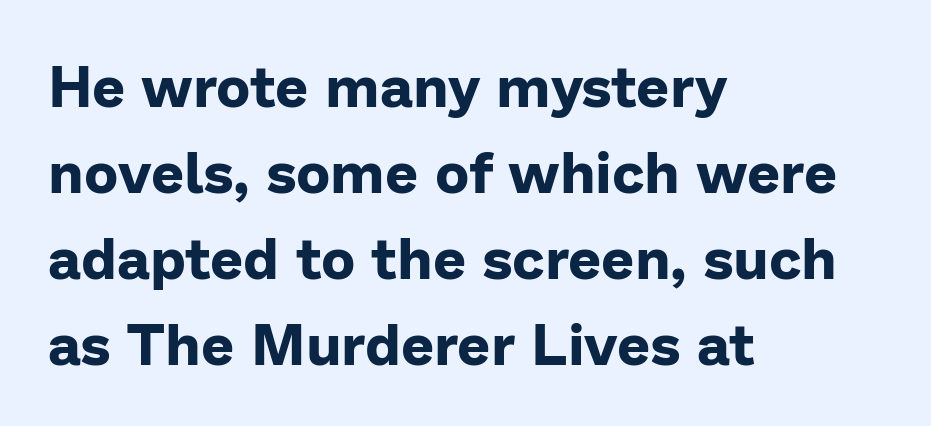
The image shows 58 px bold sans-serif type, upright; set left-aligned, normal line spacing (1.48x), normal letter spacing, not underlined; low stroke contrast and a medium x-height.
